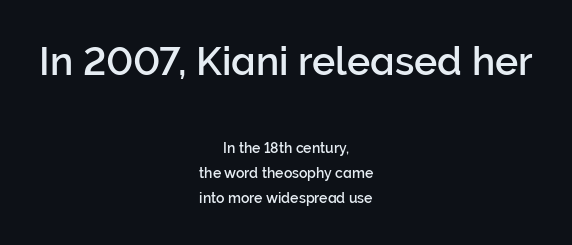
Q: Is the text italic (slanted)? A: No, it is upright.
Q: Is the typeface a serif or a sans-serif typeface? A: Sans-serif.
Q: Is the text underlined? A: No.
Q: How is the paragraph aligned? A: Centered.
Q: Is the spacing between letters normal or unusually wide? A: Normal.
Q: Which block of text is set in a larger size, the first (top) or the second (bottom)? A: The first (top) one.
Q: Width (condensed, normal, or wide)? A: Normal.
Q: Stroke contrast? A: Low.
Q: x-height? A: Medium.
Q: Monospaced? A: No.
